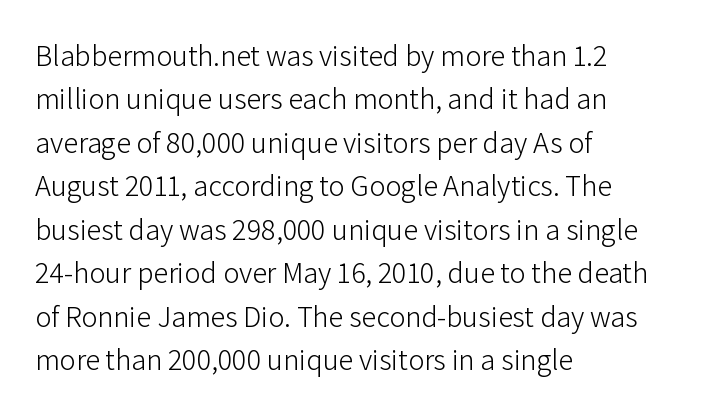
{"serif": "no", "italic": "no", "bold": "no", "weight": "light", "width": "normal", "stroke_contrast": "low", "x_height": "medium", "monospaced": "no", "underline": "no", "align": "left", "line_spacing": "normal", "line_spacing_ratio": 1.45, "letter_spacing": "normal", "letter_spacing_em": 0.0, "glyph_px": 30}
